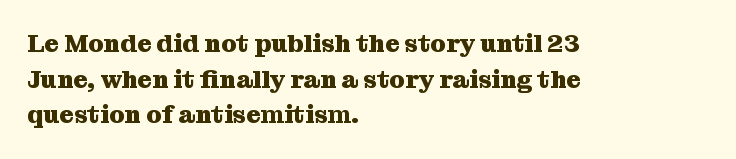
The image shows 25 px bold type, upright; set left-aligned, normal line spacing (1.43x), normal letter spacing, not underlined.
